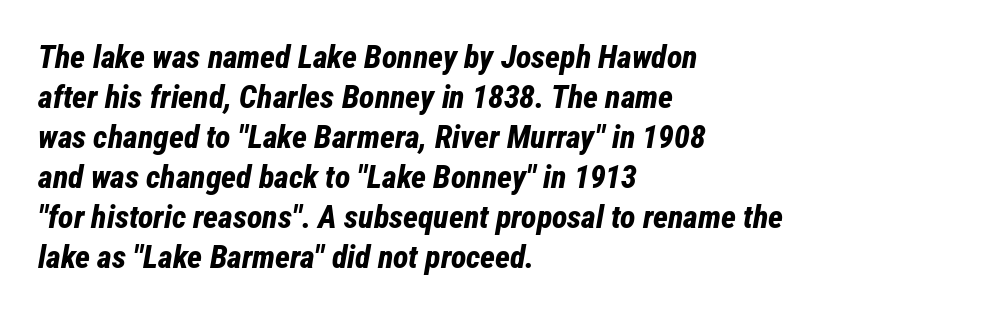
The image shows 32 px bold, condensed type, italic (leaning right); set left-aligned, normal line spacing (1.25x), normal letter spacing, not underlined; low stroke contrast and a medium x-height.
